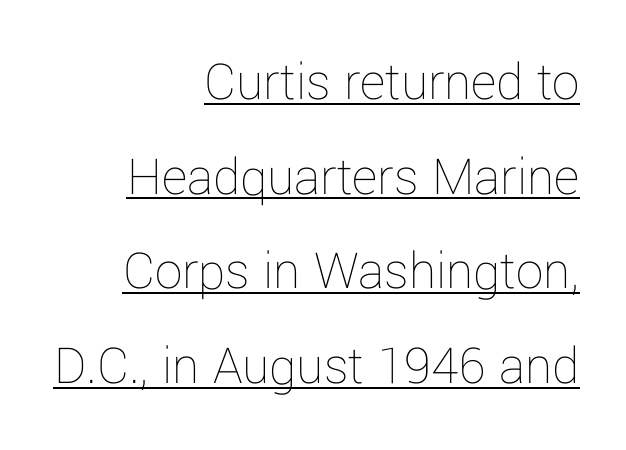
Q: Is the text bold? A: No.
Q: Is the text italic (slanted)? A: No, it is upright.
Q: Is the text underlined? A: Yes.
Q: How is the paragraph aligned? A: Right-aligned.
Q: Is the spacing between letters normal or unusually wide? A: Normal.
Q: Width (condensed, normal, or wide)? A: Normal.
Q: Stroke contrast? A: Low.
Q: x-height? A: Medium.
Q: Monospaced? A: No.
